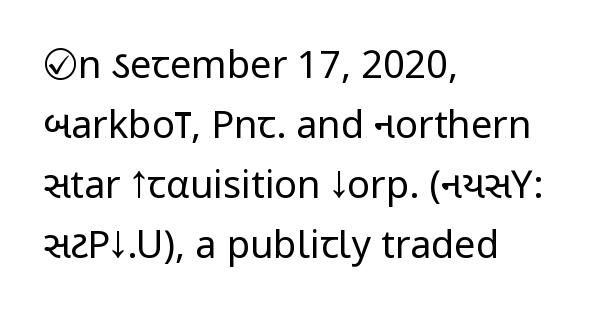
The image shows 38 px regular-weight, condensed sans-serif type, upright; set left-aligned, normal line spacing (1.58x), normal letter spacing, not underlined; low stroke contrast and a large x-height.
